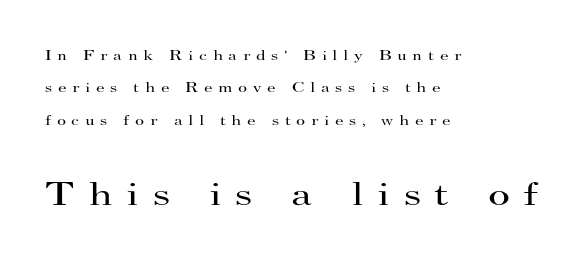
The image shows 34 px regular-weight, wide serif type, upright; set left-aligned, loose line spacing (2.32x), unusually wide letter spacing (+0.4 em), not underlined; the second (bottom) block is 2.43x larger; high stroke contrast and a small x-height.
